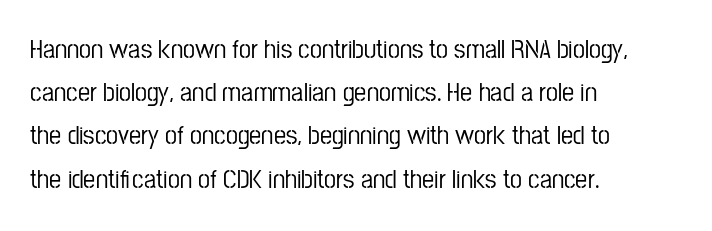
{"italic": "no", "underline": "no", "align": "left", "line_spacing": "normal", "line_spacing_ratio": 1.6, "letter_spacing": "normal", "letter_spacing_em": 0.0, "glyph_px": 27}
